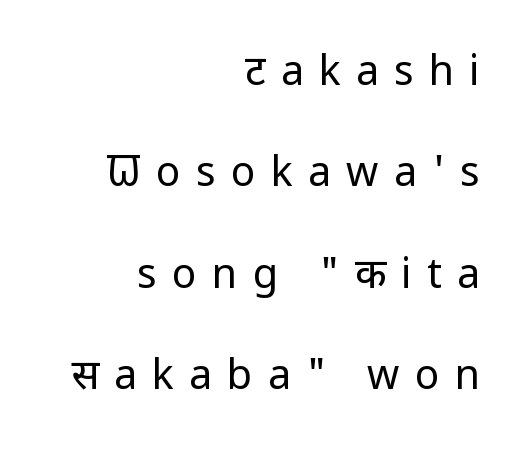
Q: Is the text bold? A: No.
Q: Is the text italic (slanted)? A: No, it is upright.
Q: Is the typeface a serif or a sans-serif typeface? A: Sans-serif.
Q: Is the text underlined? A: No.
Q: How is the paragraph aligned? A: Right-aligned.
Q: Is the spacing between letters normal or unusually wide? A: Unusually wide.
Q: Is the spacing between lines tight, normal or loose? A: Loose.
Q: Width (condensed, normal, or wide)? A: Condensed.
Q: Stroke contrast? A: Low.
Q: x-height? A: Large.
Q: Monospaced? A: No.
